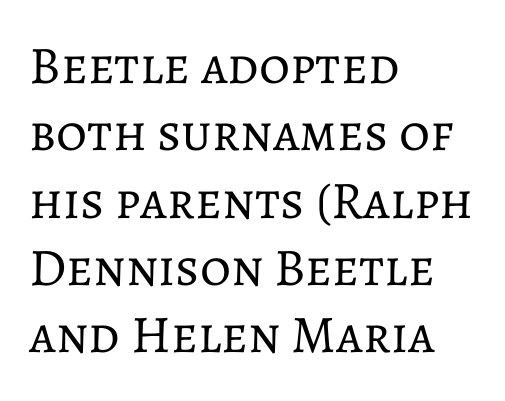
The image shows 53 px regular-weight type, upright; set left-aligned, normal line spacing (1.27x), normal letter spacing, not underlined; low stroke contrast and a medium x-height.
